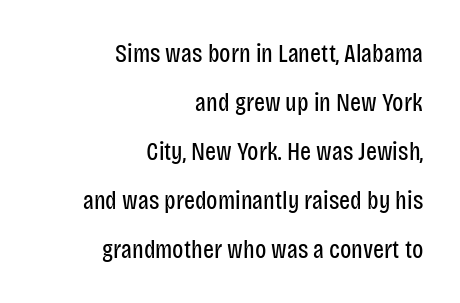
{"italic": "no", "bold": "no", "underline": "no", "align": "right", "line_spacing_ratio": 1.88, "letter_spacing": "normal", "letter_spacing_em": 0.0, "glyph_px": 26}
